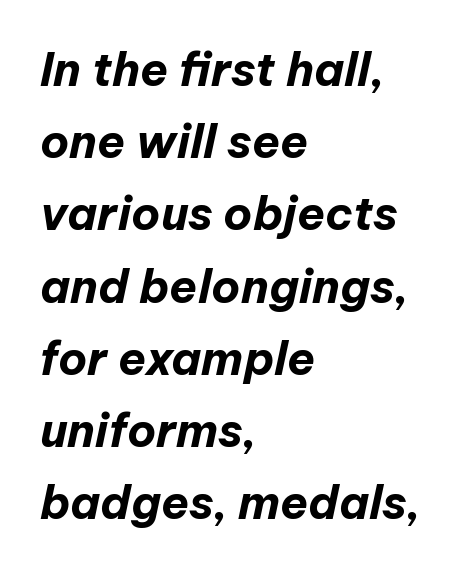
Slant detected: the letters are inclined. Every letter is thick-stroked: bold, no question. A typesetter would call this proportional, since set widths differ per character. The zone under the glyphs is completely vacant.
